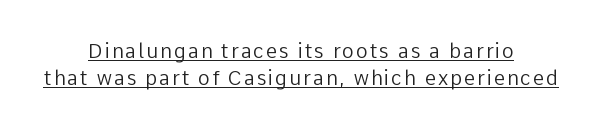
The image shows 20 px text type, upright; set centered, normal line spacing (1.35x), underlined.
